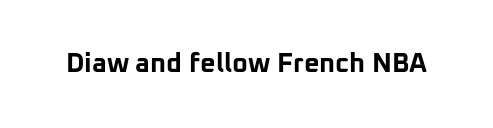
The image shows 27 px bold type, upright; set normal letter spacing, not underlined.
